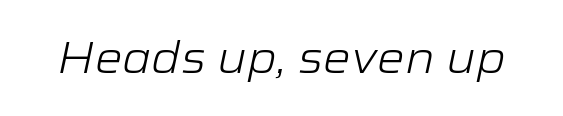
Heaviness? Minimal to ordinary, like unemphasized prose. The specimen reads as italic at a glance. This sample has the flowing, uneven cadence of proportional lettering. Underline: absent.
